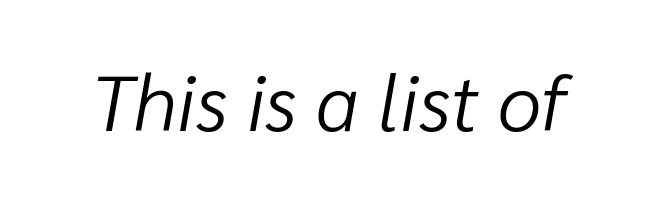
{"italic": "yes", "lean": "right", "slant_degrees": 10, "bold": "no", "weight": "light", "width": "normal", "stroke_contrast": "low", "x_height": "medium", "monospaced": "no", "underline": "no", "letter_spacing": "normal", "letter_spacing_em": 0.0, "glyph_px": 78}
